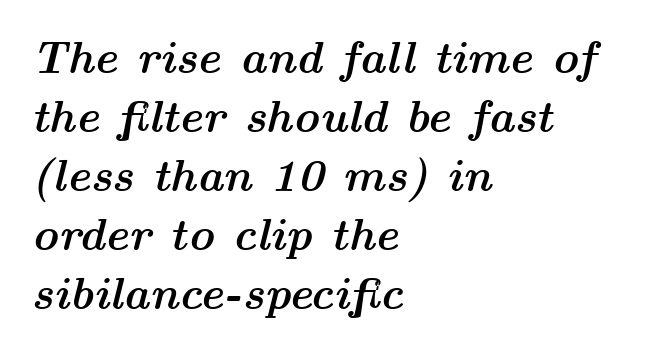
Q: Is the text bold? A: Yes.
Q: Is the text italic (slanted)? A: Yes, it leans right by about 14 degrees.
Q: Is the text underlined? A: No.
Q: How is the paragraph aligned? A: Left-aligned.
Q: Is the spacing between letters normal or unusually wide? A: Normal.
Q: Is the spacing between lines tight, normal or loose? A: Normal.
Q: Width (condensed, normal, or wide)? A: Wide.
Q: Stroke contrast? A: Medium.
Q: x-height? A: Medium.
Q: Monospaced? A: No.
